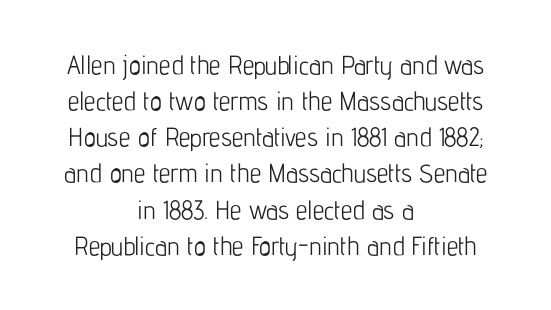
{"italic": "no", "bold": "no", "underline": "no", "align": "center", "line_spacing": "normal", "line_spacing_ratio": 1.39, "letter_spacing": "normal", "letter_spacing_em": 0.0, "glyph_px": 26}
